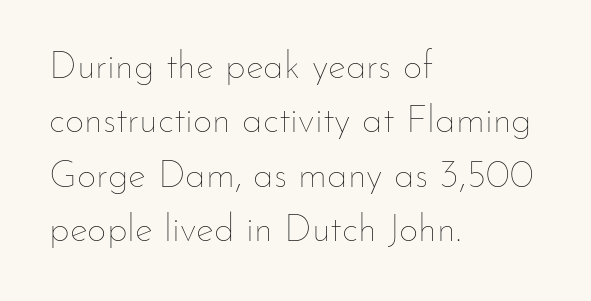
{"italic": "no", "bold": "no", "weight": "thin", "width": "normal", "stroke_contrast": "low", "x_height": "small", "monospaced": "no", "underline": "no", "align": "left", "line_spacing": "normal", "line_spacing_ratio": 1.43, "letter_spacing": "normal", "letter_spacing_em": 0.0, "glyph_px": 38}
